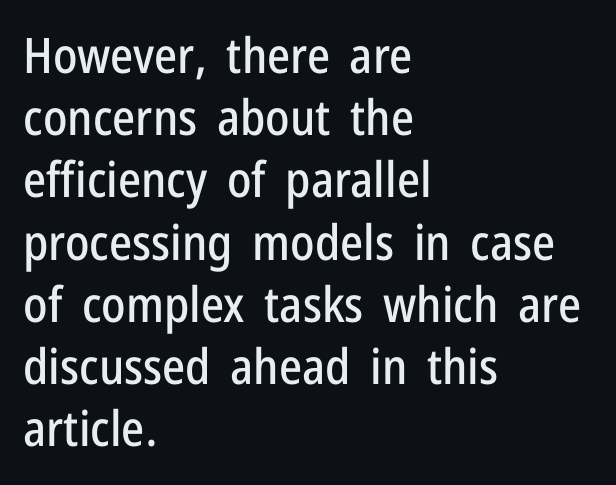
A student would call this left alignment; a typographer would say flush left, rag right. Descenders hang freely into open space. These lines were composed using upright roman letters. Leading matches the norm, producing a regular column. The face used here is a sans, in the tradition of grotesques and geometrics. The tracking reads as untouched default to a designer's eye.
